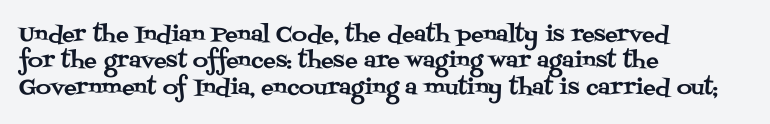
The image shows 21 px text type, upright; set left-aligned, normal line spacing (1.26x), normal letter spacing, not underlined.
